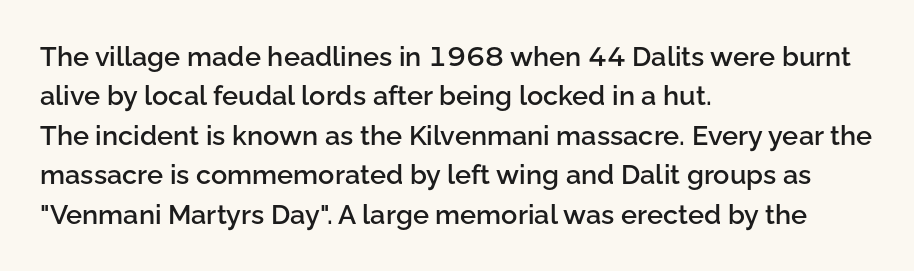
The image shows 27 px text type, upright; set left-aligned, normal line spacing (1.46x), normal letter spacing, not underlined.
